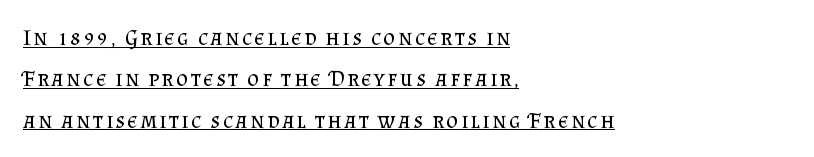
The specimen reads as upright at a glance. Summary of weight: not heavy and not bold. The typesetter chose a ragged-right arrangement here. Check the space under the baseline: a stroke is drawn there.
